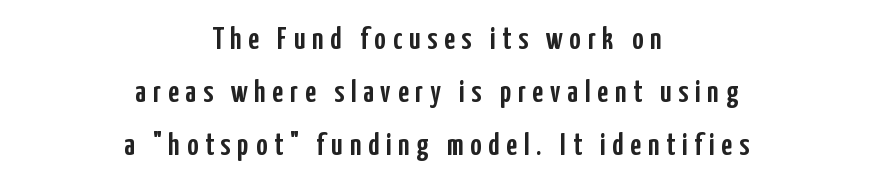
{"serif": "no", "italic": "no", "width": "condensed", "stroke_contrast": "low", "x_height": "medium", "monospaced": "no", "underline": "no", "align": "center", "line_spacing_ratio": 1.71, "letter_spacing": "wide", "letter_spacing_em": 0.22, "glyph_px": 31}
